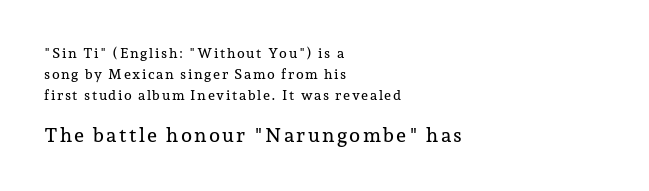
{"italic": "no", "underline": "no", "align": "left", "line_spacing": "normal", "line_spacing_ratio": 1.49, "larger_block": "second", "size_ratio": 1.43, "glyph_px": 20}
